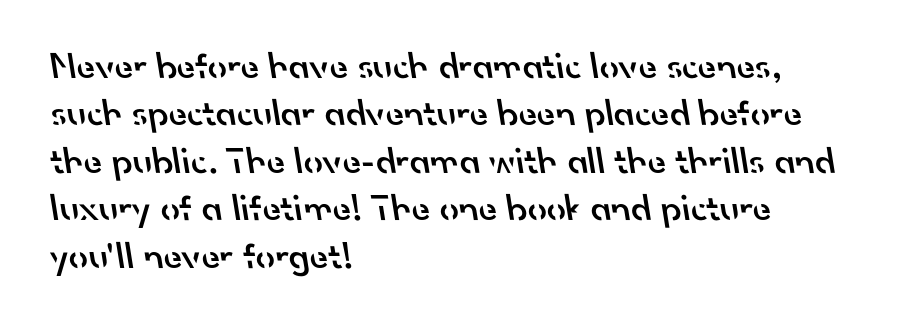
The rendering keeps characters at their native spacing. The foot of each line stays bare and open. One glance says typical: line gaps are just what's usual. Spacing verdict: proportional, widths tailored to each character. Each letter's strokes conclude bluntly, with no projecting serifs.
